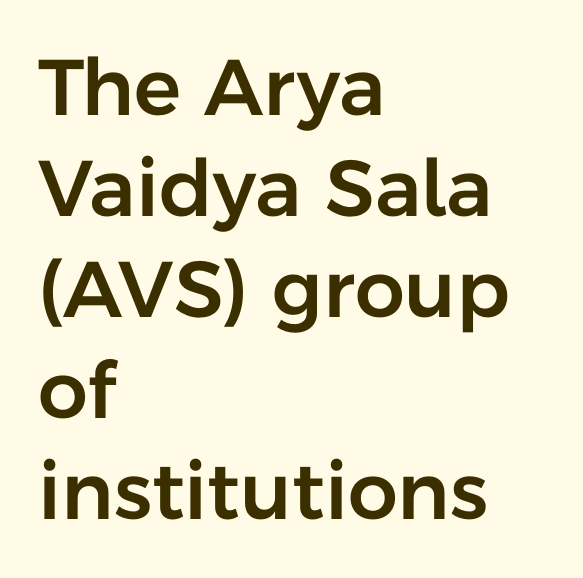
The letters stand upright; this is a roman face. The gaps between neighbouring characters are ordinary and unremarkable. No feet cap the strokes, marking this as sans-serif type. You could not count columns in this text — the font is proportionally spaced.
